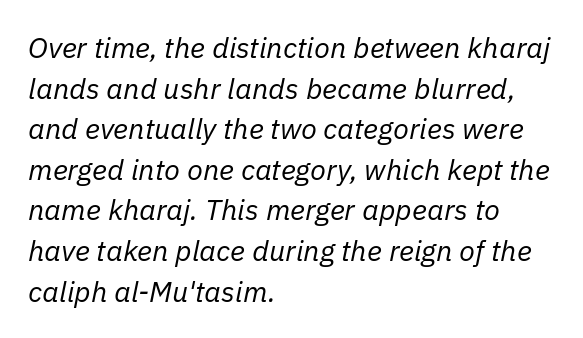
Q: Is the text bold? A: No.
Q: Is the text italic (slanted)? A: Yes, it leans right by about 11 degrees.
Q: Is the text underlined? A: No.
Q: How is the paragraph aligned? A: Left-aligned.
Q: Is the spacing between letters normal or unusually wide? A: Normal.
Q: Is the spacing between lines tight, normal or loose? A: Normal.
Q: Width (condensed, normal, or wide)? A: Normal.
Q: Stroke contrast? A: Low.
Q: x-height? A: Medium.
Q: Monospaced? A: No.
